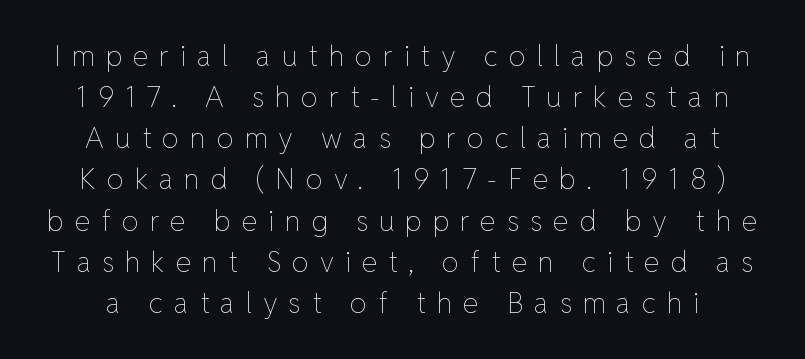
Q: Is the text bold? A: No.
Q: Is the text italic (slanted)? A: No, it is upright.
Q: Is the text underlined? A: No.
Q: Is the spacing between letters normal or unusually wide? A: Unusually wide.
Q: Is the spacing between lines tight, normal or loose? A: Normal.
Q: Width (condensed, normal, or wide)? A: Normal.
Q: Stroke contrast? A: Low.
Q: x-height? A: Medium.
Q: Monospaced? A: No.
